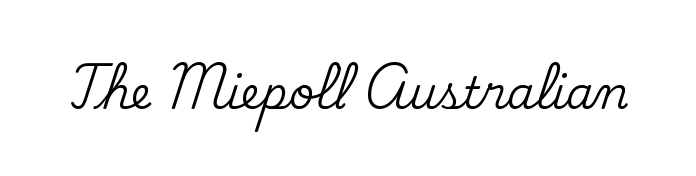
{"width": "normal", "stroke_contrast": "medium", "x_height": "small", "monospaced": "no", "underline": "no", "letter_spacing": "normal", "letter_spacing_em": 0.0, "glyph_px": 44}
